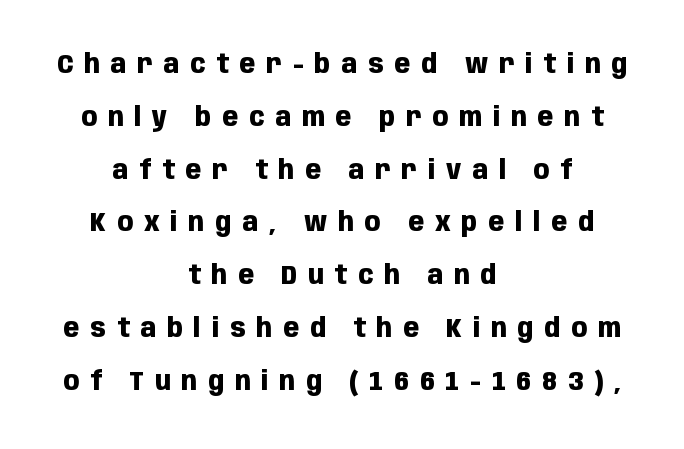
The type sits square on the baseline with zero lean. Does the copy run flush right? No — it is centered line by line. Check the space under the baseline: it is left empty. Successive baselines arrive slowly, with a big drop between each. On the weight axis this lands at bold, roughly 700.
